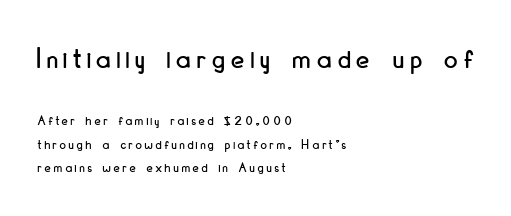
It's the straight-up-and-down kind of type. These two chunks differ in scale, with the top chunk taking the larger measure. The line-height multiplier appears to be the usual default. The rendering uses natural spacing where letterforms have individual widths. The rendering shows plain stroke endings on the letterforms — a sans-serif design.
